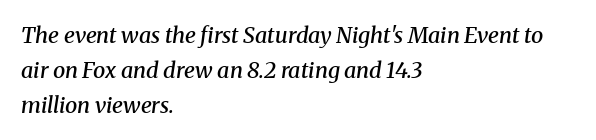
Q: Is the text bold? A: Semi-bold.
Q: Is the text italic (slanted)? A: Yes, it leans right by about 8 degrees.
Q: Is the text underlined? A: No.
Q: How is the paragraph aligned? A: Left-aligned.
Q: Is the spacing between letters normal or unusually wide? A: Normal.
Q: Is the spacing between lines tight, normal or loose? A: Normal.
